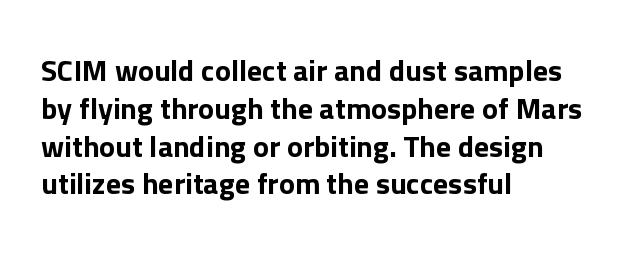
{"serif": "no", "italic": "no", "width": "normal", "stroke_contrast": "low", "x_height": "medium", "monospaced": "no", "underline": "no", "align": "left", "line_spacing": "normal", "line_spacing_ratio": 1.26, "letter_spacing": "normal", "letter_spacing_em": 0.0, "glyph_px": 30}
